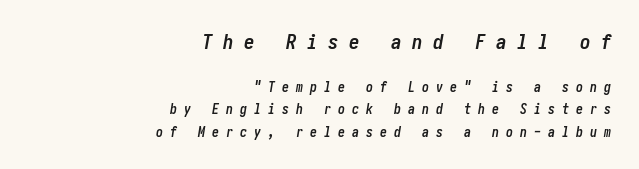
The image shows 21 px bold type, italic (leaning right); set right-aligned, normal line spacing (1.59x), unusually wide letter spacing (+0.5 em), not underlined; the first (top) block is 1.5x larger.
